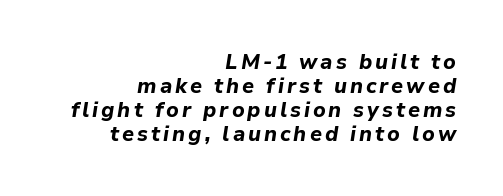
The image shows 21 px bold type, italic (leaning right); set right-aligned, tight line spacing (1.14x), not underlined.
